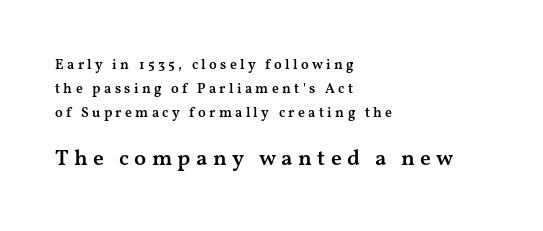
The image shows 22 px text type, upright; set left-aligned, line spacing 1.71x, unusually wide letter spacing (+0.24 em), not underlined; the second (bottom) block is 1.57x larger.
